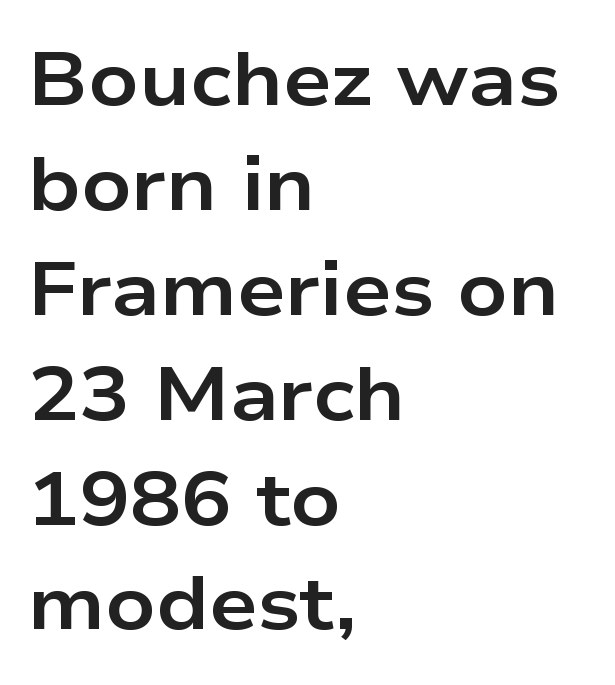
{"serif": "no", "italic": "no", "bold": "yes", "weight": "bold", "width": "wide", "stroke_contrast": "low", "x_height": "medium", "monospaced": "no", "underline": "no", "align": "left", "line_spacing": "normal", "line_spacing_ratio": 1.38, "letter_spacing": "normal", "letter_spacing_em": 0.0, "glyph_px": 76}
